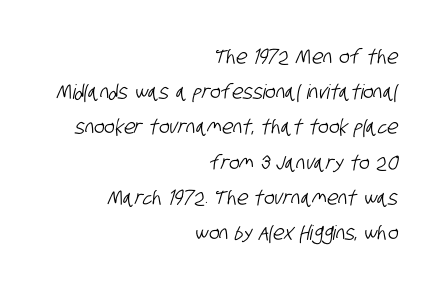
Q: Is the text underlined? A: No.
Q: How is the paragraph aligned? A: Right-aligned.
Q: Is the spacing between letters normal or unusually wide? A: Normal.
